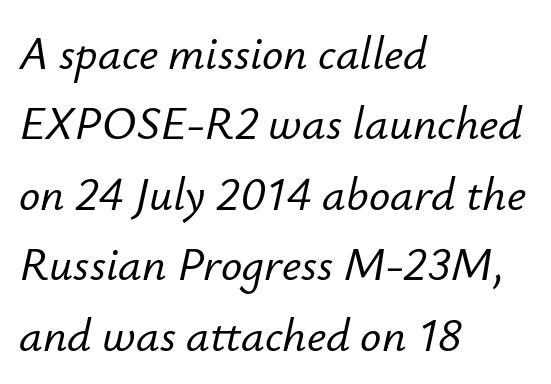
The image shows 47 px text type, italic (leaning right); set left-aligned, normal line spacing (1.5x), normal letter spacing, not underlined; low stroke contrast and a small x-height.
